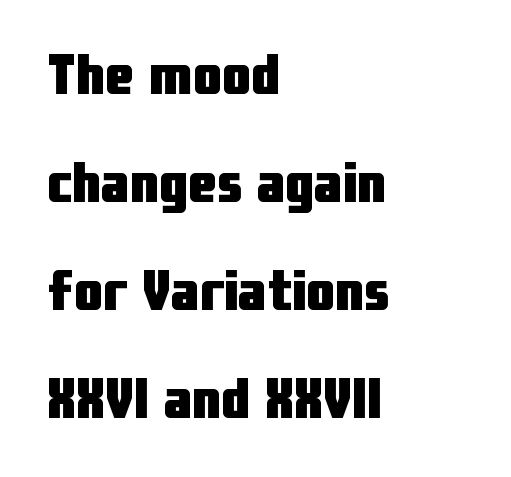
Q: Is the text bold? A: Yes.
Q: Is the text italic (slanted)? A: No, it is upright.
Q: Is the typeface a serif or a sans-serif typeface? A: Sans-serif.
Q: Is the text underlined? A: No.
Q: How is the paragraph aligned? A: Left-aligned.
Q: Is the spacing between letters normal or unusually wide? A: Normal.
Q: Width (condensed, normal, or wide)? A: Condensed.
Q: Stroke contrast? A: Low.
Q: x-height? A: Medium.
Q: Monospaced? A: No.
